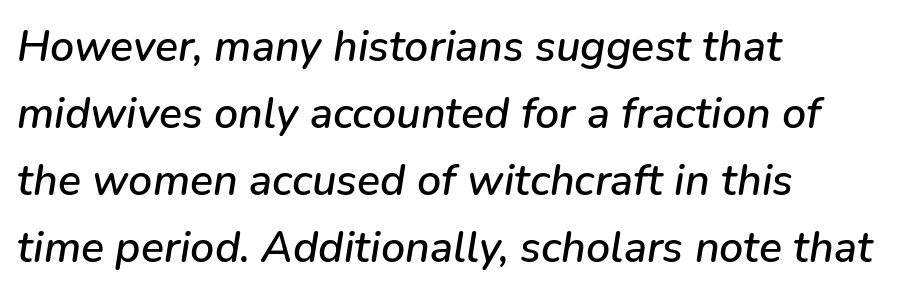
The image shows 43 px text type, italic (leaning right); set left-aligned, normal line spacing (1.56x), normal letter spacing, not underlined; low stroke contrast and a medium x-height.
